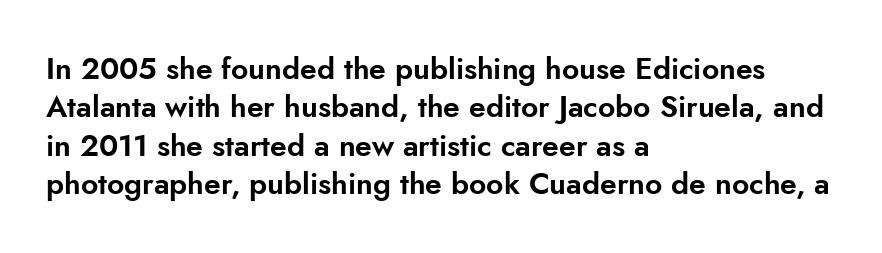
{"serif": "no", "italic": "no", "width": "normal", "stroke_contrast": "low", "x_height": "small", "monospaced": "no", "underline": "no", "align": "left", "line_spacing": "normal", "line_spacing_ratio": 1.28, "letter_spacing": "normal", "letter_spacing_em": 0.0, "glyph_px": 30}
